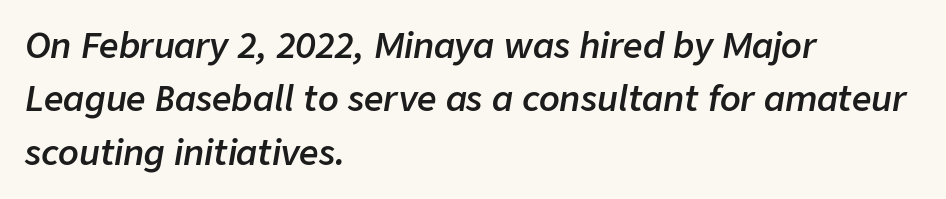
{"italic": "yes", "lean": "right", "slant_degrees": 9, "bold": "semi", "weight": "semibold", "width": "normal", "stroke_contrast": "low", "x_height": "medium", "monospaced": "no", "underline": "no", "align": "left", "line_spacing": "normal", "line_spacing_ratio": 1.57, "letter_spacing": "normal", "letter_spacing_em": 0.0, "glyph_px": 34}
